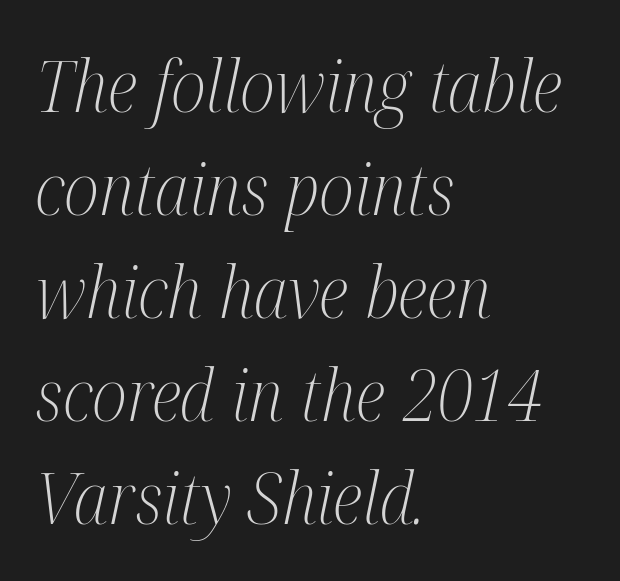
{"serif": "yes", "italic": "yes", "lean": "right", "slant_degrees": 12, "bold": "no", "weight": "light", "width": "condensed", "stroke_contrast": "medium", "x_height": "medium", "monospaced": "no", "underline": "no", "align": "left", "line_spacing": "normal", "line_spacing_ratio": 1.43, "letter_spacing": "normal", "letter_spacing_em": 0.0, "glyph_px": 72}
